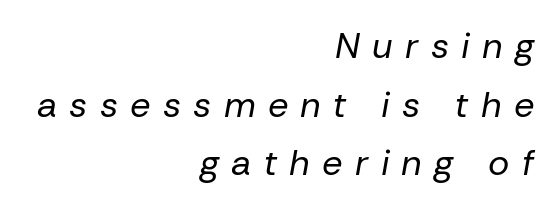
Q: Is the text bold? A: No.
Q: Is the text italic (slanted)? A: Yes, it leans right by about 10 degrees.
Q: Is the text underlined? A: No.
Q: How is the paragraph aligned? A: Right-aligned.
Q: Is the spacing between letters normal or unusually wide? A: Unusually wide.
Q: Is the spacing between lines tight, normal or loose? A: Normal.
Q: Width (condensed, normal, or wide)? A: Normal.
Q: Stroke contrast? A: Low.
Q: x-height? A: Medium.
Q: Monospaced? A: No.
